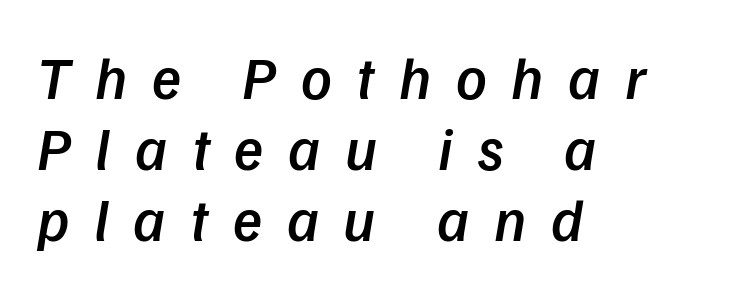
Q: Is the text bold? A: Semi-bold.
Q: Is the text italic (slanted)? A: Yes, it leans right by about 9 degrees.
Q: Is the text underlined? A: No.
Q: How is the paragraph aligned? A: Left-aligned.
Q: Is the spacing between letters normal or unusually wide? A: Unusually wide.
Q: Width (condensed, normal, or wide)? A: Normal.
Q: Stroke contrast? A: Low.
Q: x-height? A: Medium.
Q: Monospaced? A: No.
